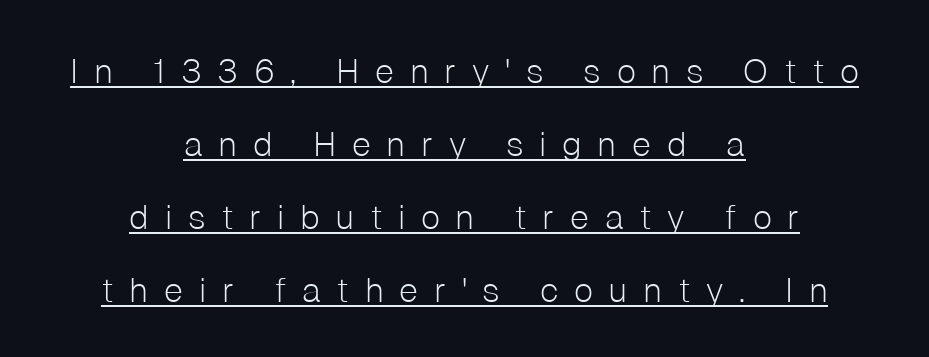
Q: Is the text bold? A: No.
Q: Is the text italic (slanted)? A: No, it is upright.
Q: Is the typeface a serif or a sans-serif typeface? A: Sans-serif.
Q: Is the text underlined? A: Yes.
Q: How is the paragraph aligned? A: Centered.
Q: Is the spacing between letters normal or unusually wide? A: Unusually wide.
Q: Is the spacing between lines tight, normal or loose? A: Loose.
Q: Width (condensed, normal, or wide)? A: Normal.
Q: Stroke contrast? A: Low.
Q: x-height? A: Medium.
Q: Monospaced? A: No.
